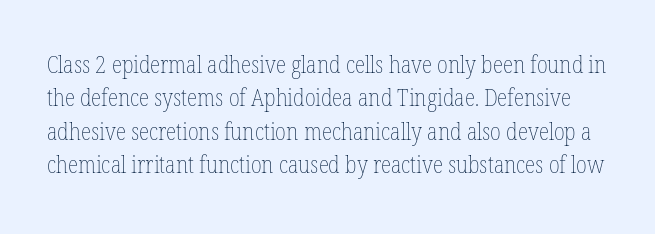
{"italic": "no", "bold": "no", "underline": "no", "line_spacing": "normal", "line_spacing_ratio": 1.39, "letter_spacing": "normal", "letter_spacing_em": 0.0, "glyph_px": 24}
